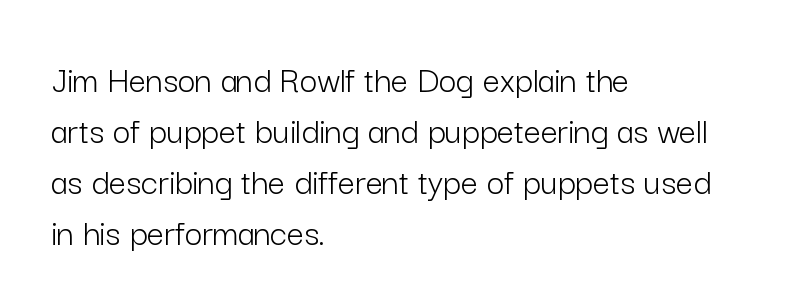
{"serif": "no", "italic": "no", "bold": "no", "weight": "light", "width": "normal", "stroke_contrast": "low", "x_height": "medium", "monospaced": "no", "underline": "no", "align": "left", "line_spacing": "normal", "line_spacing_ratio": 1.34, "letter_spacing": "normal", "letter_spacing_em": 0.0, "glyph_px": 38}
